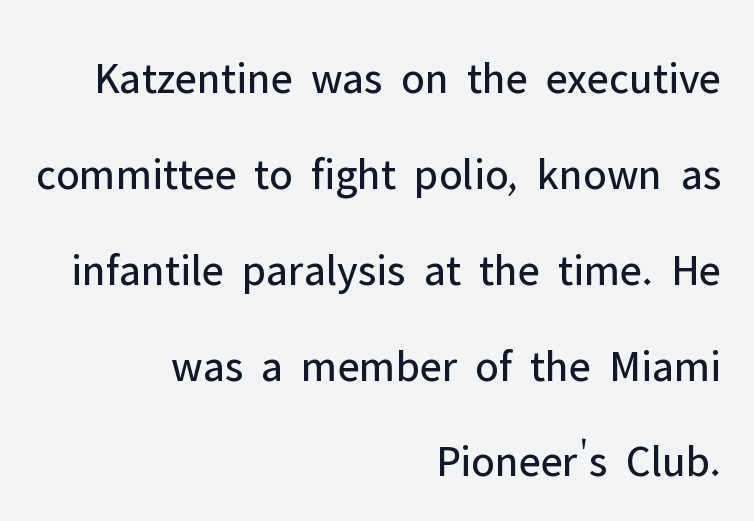
{"serif": "no", "italic": "no", "bold": "no", "weight": "regular", "width": "normal", "stroke_contrast": "low", "x_height": "medium", "monospaced": "no", "underline": "no", "align": "right", "line_spacing": "loose", "line_spacing_ratio": 2.13, "letter_spacing": "normal", "letter_spacing_em": 0.0, "glyph_px": 45}
